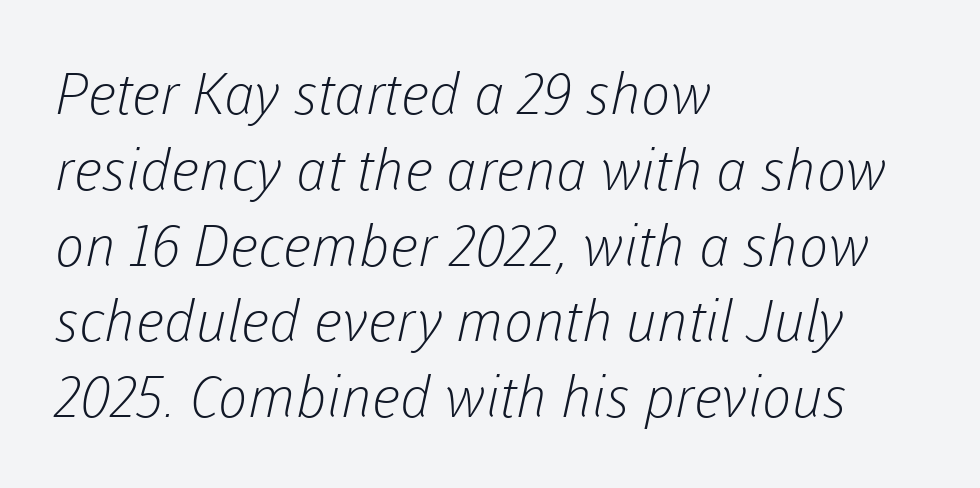
The image shows 57 px light sans-serif type; set left-aligned, normal line spacing (1.33x), normal letter spacing, not underlined; low stroke contrast and a medium x-height.
